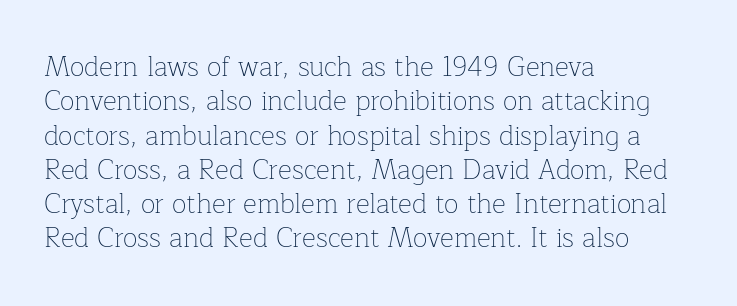
The image shows 27 px text type, upright; set left-aligned, normal line spacing (1.27x), normal letter spacing, not underlined.
